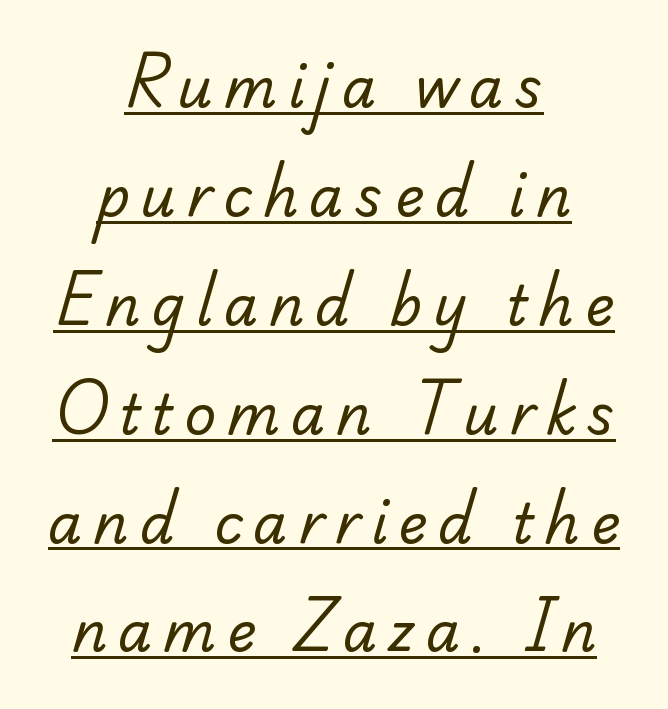
{"serif": "yes", "bold": "no", "weight": "regular", "width": "normal", "stroke_contrast": "low", "x_height": "small", "monospaced": "no", "underline": "yes", "align": "center", "line_spacing": "loose", "line_spacing_ratio": 1.98, "letter_spacing": "wide", "letter_spacing_em": 0.2, "glyph_px": 55}
